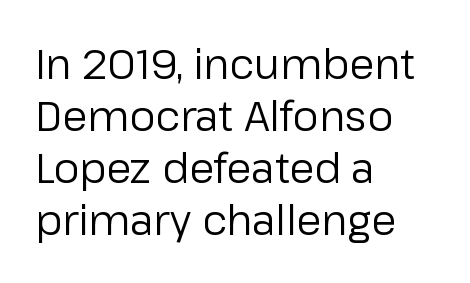
Unmarked baselines from the first word to the last. Students, note that the glyphs here touch the page at normal intervals. Ordinary non-slanted type is in use. A classic flush-left, rag-right setting is used for this passage. Do the characters align in a grid? No, the font is proportional. The face used here is a sans, in the tradition of grotesques and geometrics.
